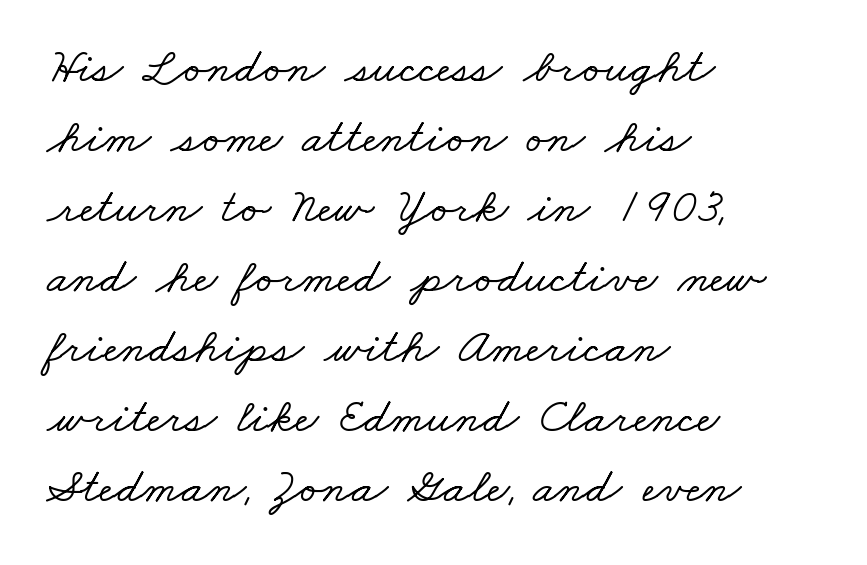
Compared with a centered layout, this one pins lines to the left instead. Rows of type keep a routine distance in the vertical direction. Typographically, this falls in the serif category. Caption: standard tracking, unaltered. Note the varied advance widths — an 'i' is clearly narrower than an 'm'.
